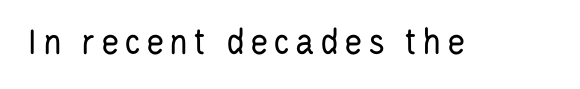
The glyphs are unaccompanied by any horizontal stroke below them. The font family rendered here belongs to the sans-serif group. This sample has the flowing, uneven cadence of proportional lettering. These glyphs show unthickened strokes, regular width or finer. The axis of the letterforms is exactly vertical.
